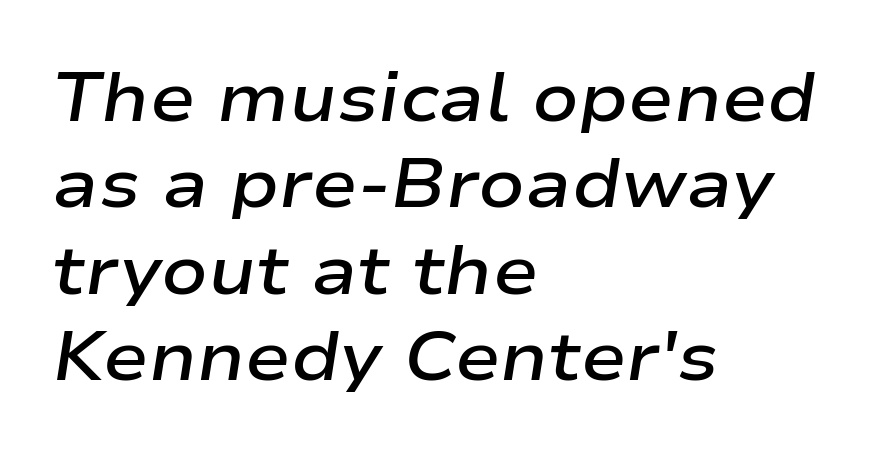
{"italic": "yes", "lean": "right", "slant_degrees": 9, "bold": "semi", "weight": "semibold", "width": "wide", "stroke_contrast": "low", "x_height": "medium", "monospaced": "no", "underline": "no", "align": "left", "line_spacing": "normal", "line_spacing_ratio": 1.27, "letter_spacing": "normal", "letter_spacing_em": 0.0, "glyph_px": 68}
